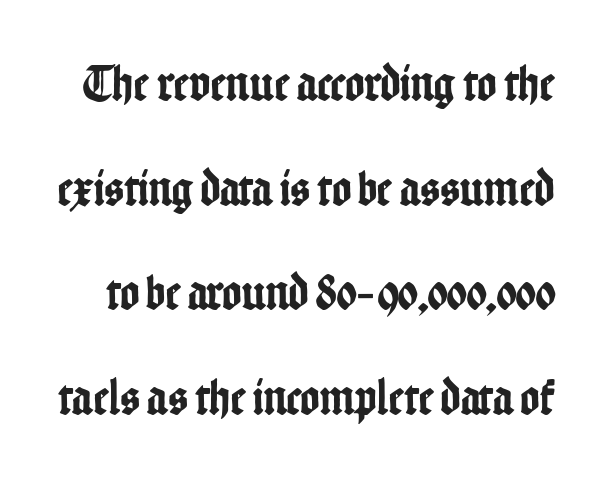
Characters remain perfectly vertical along every line. Nobody touched the tracking dial on this one. Clear beneath every line of the passage. A sans-serif font was chosen for this passage. The passage shown is typed in a proportional face where columns would drift. A typesetter would call this leading open, well beyond the default.
